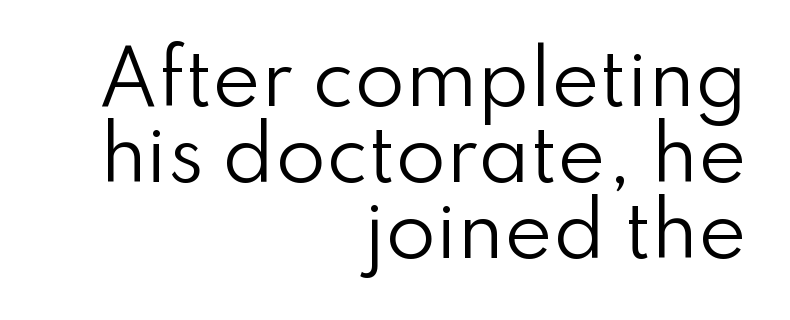
The image shows 73 px regular-weight sans-serif type, upright; set right-aligned, tight line spacing (1.04x), normal letter spacing, not underlined; low stroke contrast and a small x-height.
